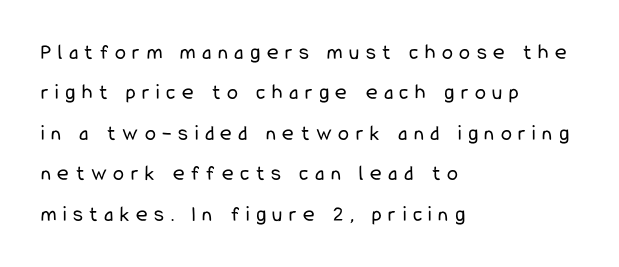
The image shows 22 px text type, upright; set left-aligned, line spacing 1.84x, unusually wide letter spacing (+0.3 em), not underlined.
